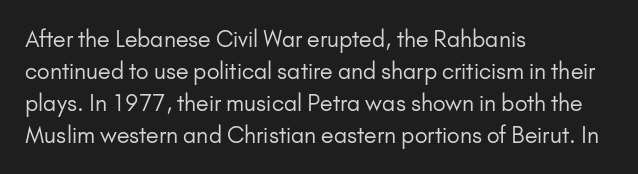
This sample uses an upright cut, with every glyph sitting square on the baseline. Check the space under the baseline: it is left empty. These lines are set flush left with a ragged right edge. Weight: not bold — regular or lighter.
